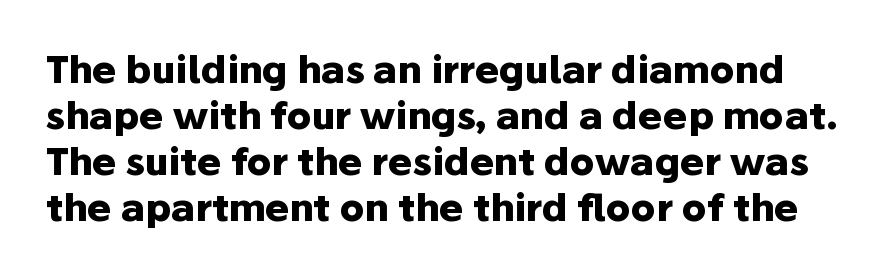
{"serif": "no", "italic": "no", "bold": "yes", "weight": "heavy", "width": "normal", "stroke_contrast": "low", "x_height": "medium", "monospaced": "no", "underline": "no", "line_spacing_ratio": 1.24, "letter_spacing": "normal", "letter_spacing_em": 0.0, "glyph_px": 37}
